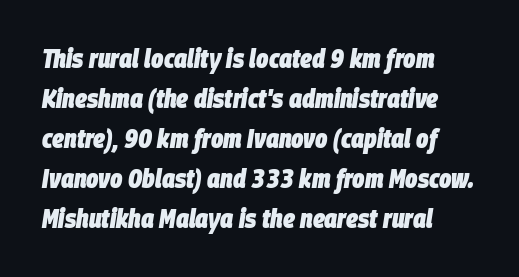
The image shows 26 px bold type, italic (leaning right); set left-aligned, normal line spacing (1.54x), normal letter spacing, not underlined.
